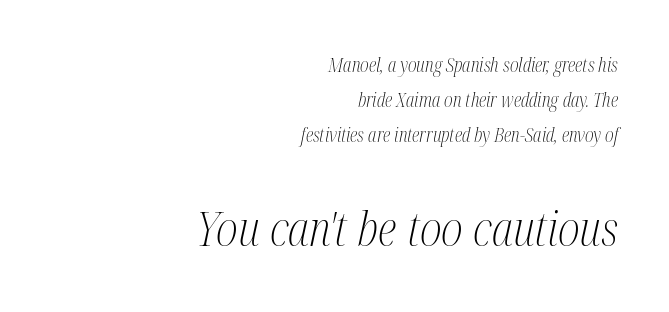
{"serif": "yes", "italic": "yes", "lean": "right", "slant_degrees": 12, "bold": "no", "weight": "light", "width": "condensed", "stroke_contrast": "medium", "x_height": "medium", "monospaced": "no", "underline": "no", "align": "right", "line_spacing_ratio": 1.83, "letter_spacing": "normal", "letter_spacing_em": 0.0, "larger_block": "second", "size_ratio": 2.53, "glyph_px": 48}
